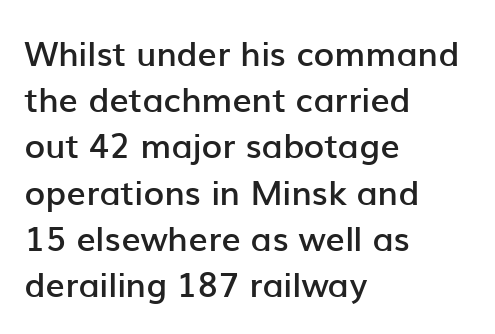
{"serif": "no", "italic": "no", "bold": "semi", "weight": "semibold", "width": "normal", "stroke_contrast": "low", "x_height": "medium", "monospaced": "no", "underline": "no", "align": "left", "line_spacing": "normal", "line_spacing_ratio": 1.36, "letter_spacing": "normal", "letter_spacing_em": 0.0, "glyph_px": 34}
